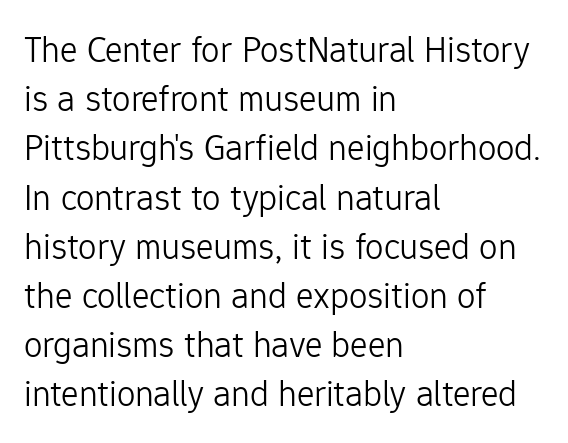
Q: Is the text bold? A: No.
Q: Is the text italic (slanted)? A: No, it is upright.
Q: Is the typeface a serif or a sans-serif typeface? A: Sans-serif.
Q: Is the text underlined? A: No.
Q: How is the paragraph aligned? A: Left-aligned.
Q: Is the spacing between letters normal or unusually wide? A: Normal.
Q: Is the spacing between lines tight, normal or loose? A: Normal.
Q: Width (condensed, normal, or wide)? A: Normal.
Q: Stroke contrast? A: Low.
Q: x-height? A: Medium.
Q: Monospaced? A: No.
